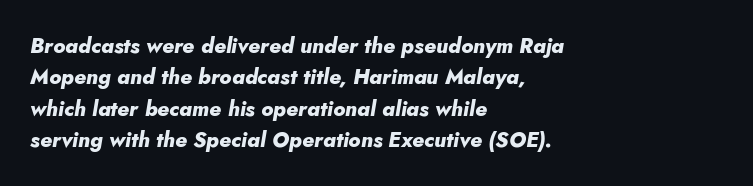
Q: Is the text bold? A: Yes.
Q: Is the text italic (slanted)? A: Yes, it leans right by about 10 degrees.
Q: Is the text underlined? A: No.
Q: How is the paragraph aligned? A: Left-aligned.
Q: Is the spacing between letters normal or unusually wide? A: Normal.
Q: Is the spacing between lines tight, normal or loose? A: Normal.
